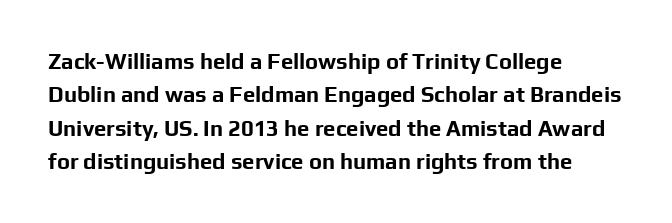
Q: Is the text bold? A: Yes.
Q: Is the text italic (slanted)? A: No, it is upright.
Q: Is the text underlined? A: No.
Q: How is the paragraph aligned? A: Left-aligned.
Q: Is the spacing between letters normal or unusually wide? A: Normal.
Q: Is the spacing between lines tight, normal or loose? A: Normal.
